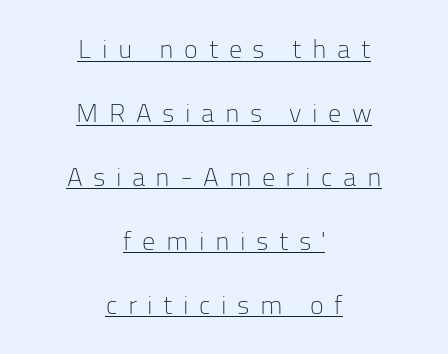
Q: Is the text bold? A: No.
Q: Is the text italic (slanted)? A: No, it is upright.
Q: Is the text underlined? A: Yes.
Q: How is the paragraph aligned? A: Centered.
Q: Is the spacing between letters normal or unusually wide? A: Unusually wide.
Q: Is the spacing between lines tight, normal or loose? A: Loose.
